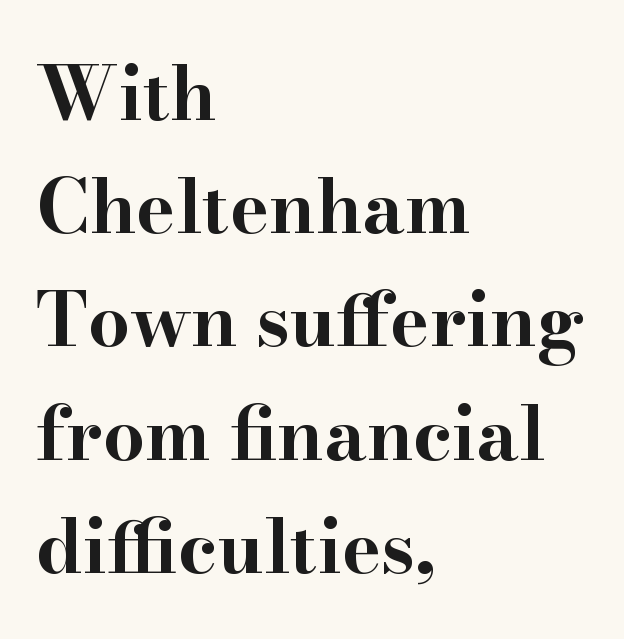
Q: Is the text bold? A: Yes.
Q: Is the text italic (slanted)? A: No, it is upright.
Q: Is the typeface a serif or a sans-serif typeface? A: Serif.
Q: Is the text underlined? A: No.
Q: How is the paragraph aligned? A: Left-aligned.
Q: Is the spacing between letters normal or unusually wide? A: Normal.
Q: Is the spacing between lines tight, normal or loose? A: Normal.
Q: Width (condensed, normal, or wide)? A: Wide.
Q: Stroke contrast? A: High.
Q: x-height? A: Small.
Q: Monospaced? A: No.
